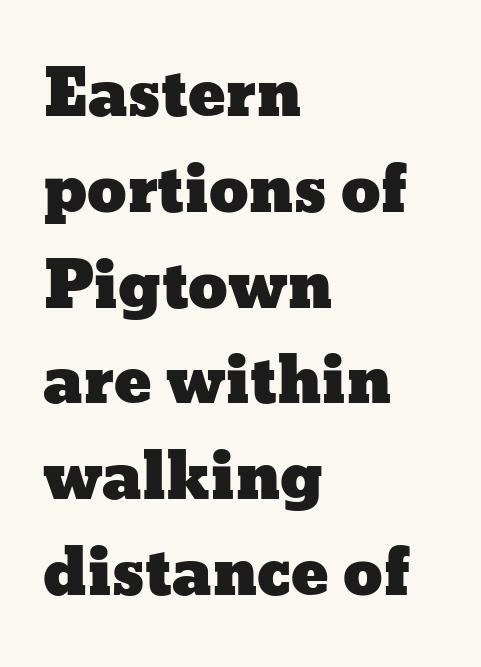
Q: Is the text italic (slanted)? A: No, it is upright.
Q: Is the text underlined? A: No.
Q: How is the paragraph aligned? A: Left-aligned.
Q: Is the spacing between letters normal or unusually wide? A: Normal.
Q: Is the spacing between lines tight, normal or loose? A: Normal.
Q: Width (condensed, normal, or wide)? A: Wide.
Q: Stroke contrast? A: Low.
Q: x-height? A: Medium.
Q: Monospaced? A: No.
